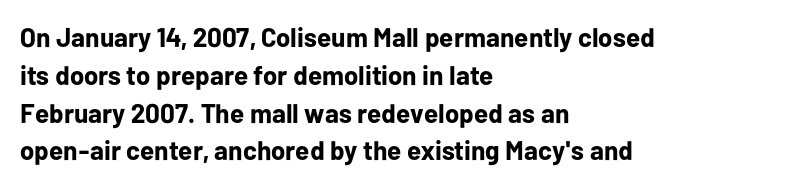
Q: Is the text bold? A: Yes.
Q: Is the text italic (slanted)? A: No, it is upright.
Q: Is the text underlined? A: No.
Q: How is the paragraph aligned? A: Left-aligned.
Q: Is the spacing between letters normal or unusually wide? A: Normal.
Q: Is the spacing between lines tight, normal or loose? A: Normal.
